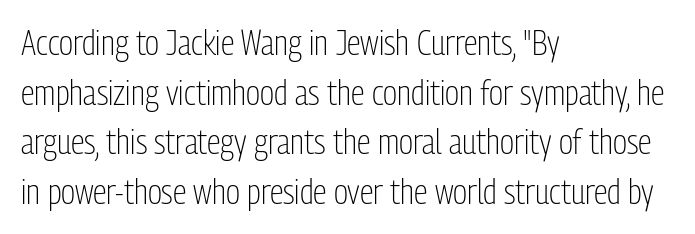
The image shows 35 px light, condensed sans-serif type, upright; set left-aligned, normal line spacing (1.42x), normal letter spacing, not underlined; low stroke contrast and a medium x-height.
